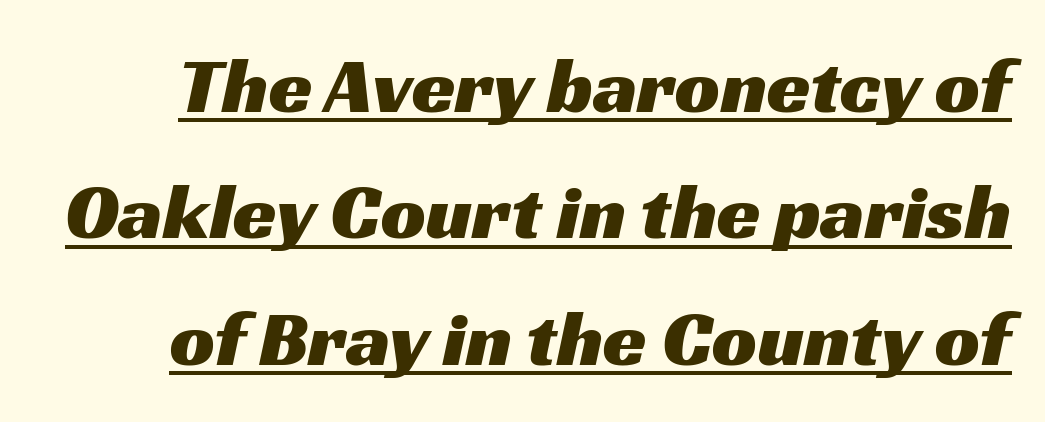
Q: Is the typeface a serif or a sans-serif typeface? A: Sans-serif.
Q: Is the text underlined? A: Yes.
Q: Is the spacing between letters normal or unusually wide? A: Normal.
Q: Is the spacing between lines tight, normal or loose? A: Normal.
Q: Width (condensed, normal, or wide)? A: Wide.
Q: Stroke contrast? A: Medium.
Q: x-height? A: Medium.
Q: Monospaced? A: No.
